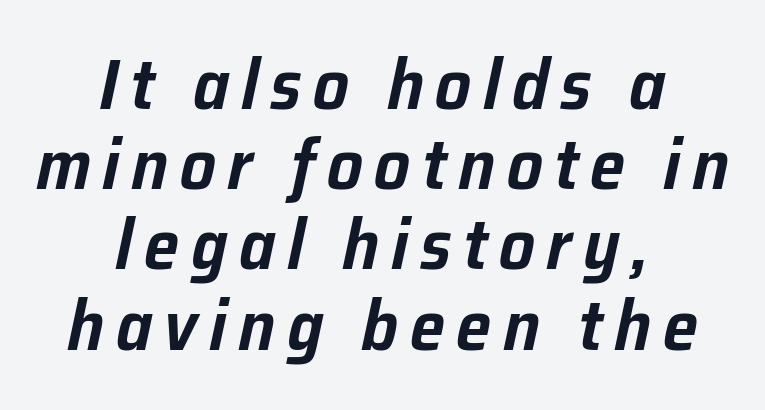
The image shows 71 px text type, italic (leaning right); set centered, tight line spacing (1.13x), not underlined; low stroke contrast and a medium x-height.
